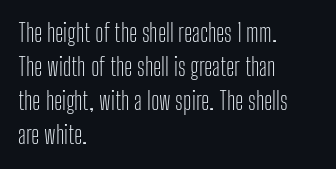
Just letters on the line, the space beneath them empty. The lines sit at an ordinary, default distance from one another. Reading down the block, your eye returns to a fixed left position each line. Think standard paragraph weight, or any step lighter than that.
